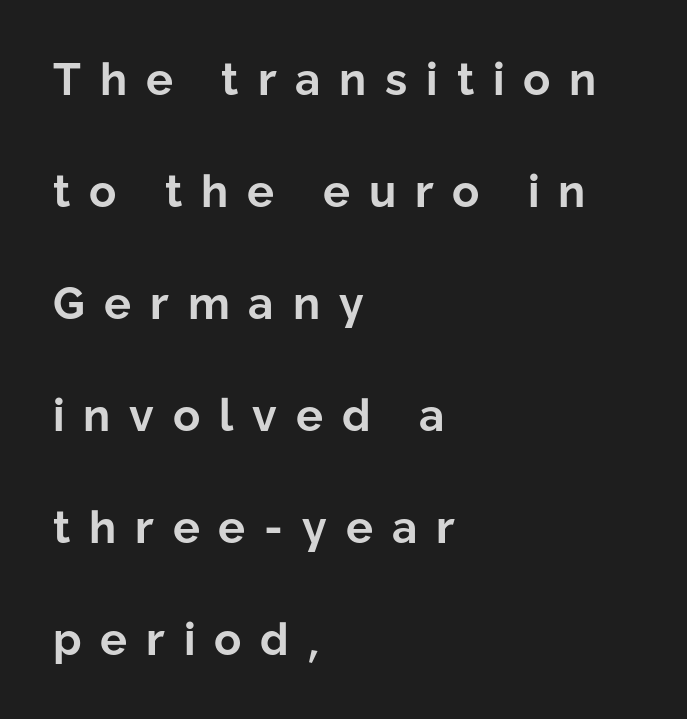
{"serif": "no", "italic": "no", "bold": "yes", "weight": "bold", "width": "normal", "stroke_contrast": "low", "x_height": "medium", "monospaced": "no", "underline": "no", "align": "left", "line_spacing": "loose", "line_spacing_ratio": 2.49, "letter_spacing": "wide", "letter_spacing_em": 0.42, "glyph_px": 45}
